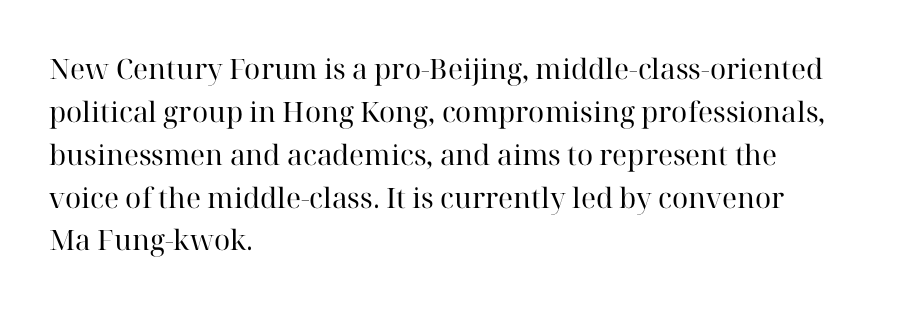
{"serif": "yes", "italic": "no", "bold": "no", "weight": "regular", "width": "normal", "stroke_contrast": "high", "x_height": "medium", "monospaced": "no", "underline": "no", "align": "left", "line_spacing": "normal", "line_spacing_ratio": 1.53, "letter_spacing": "normal", "letter_spacing_em": 0.0, "glyph_px": 28}
